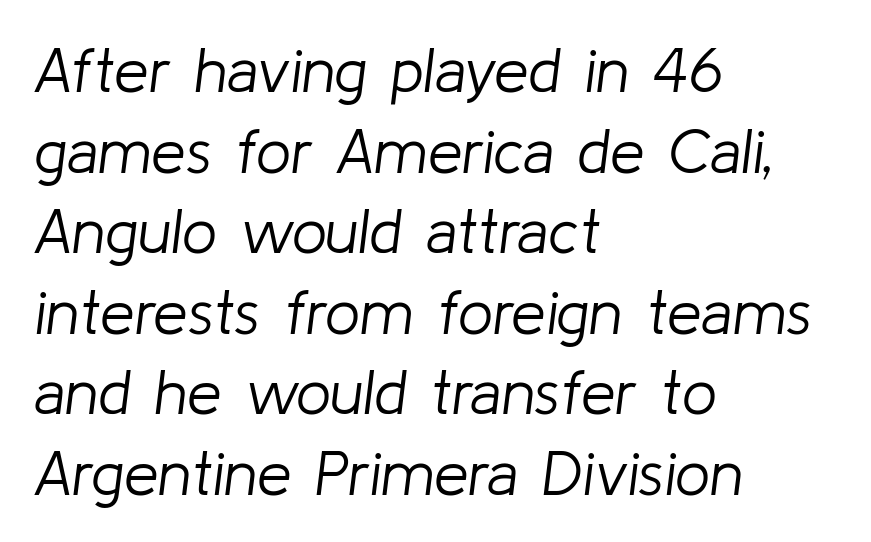
{"italic": "yes", "lean": "right", "slant_degrees": 8, "bold": "no", "weight": "light", "width": "normal", "stroke_contrast": "low", "x_height": "medium", "monospaced": "no", "underline": "no", "align": "left", "line_spacing": "normal", "line_spacing_ratio": 1.3, "letter_spacing": "normal", "letter_spacing_em": 0.0, "glyph_px": 62}
